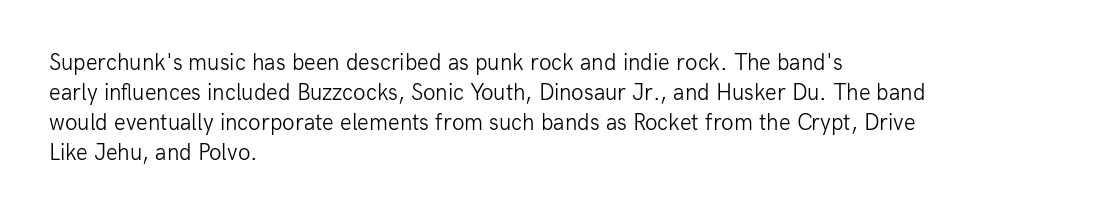
Q: Is the text bold? A: No.
Q: Is the text italic (slanted)? A: No, it is upright.
Q: Is the text underlined? A: No.
Q: How is the paragraph aligned? A: Left-aligned.
Q: Is the spacing between letters normal or unusually wide? A: Normal.
Q: Is the spacing between lines tight, normal or loose? A: Normal.
